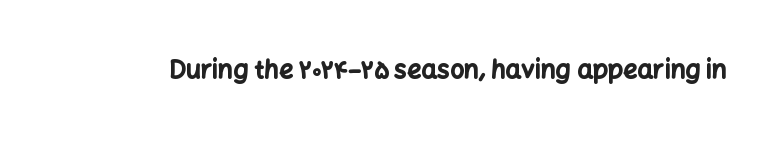
The image shows 25 px bold type, upright; set normal letter spacing, not underlined.
